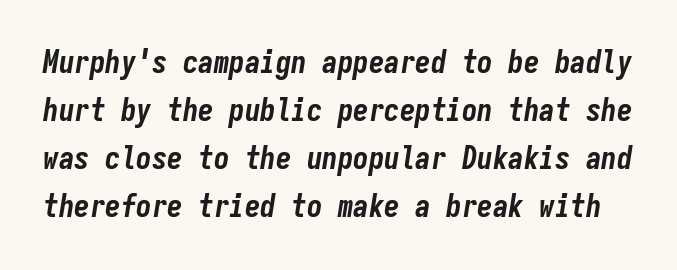
{"italic": "yes", "lean": "right", "slant_degrees": 9, "bold": "yes", "weight": "bold", "width": "condensed", "stroke_contrast": "low", "x_height": "medium", "monospaced": "yes", "underline": "no", "line_spacing": "normal", "line_spacing_ratio": 1.55, "letter_spacing": "normal", "letter_spacing_em": 0.0, "glyph_px": 31}
